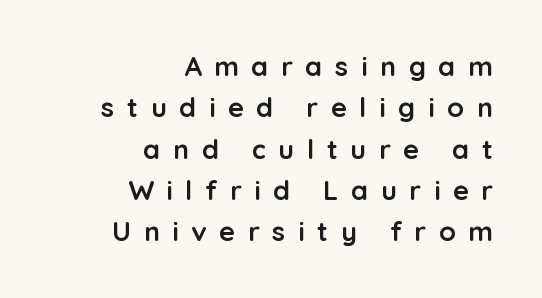
Q: Is the text bold? A: Yes.
Q: Is the text italic (slanted)? A: No, it is upright.
Q: Is the text underlined? A: No.
Q: How is the paragraph aligned? A: Right-aligned.
Q: Is the spacing between letters normal or unusually wide? A: Unusually wide.
Q: Is the spacing between lines tight, normal or loose? A: Normal.
